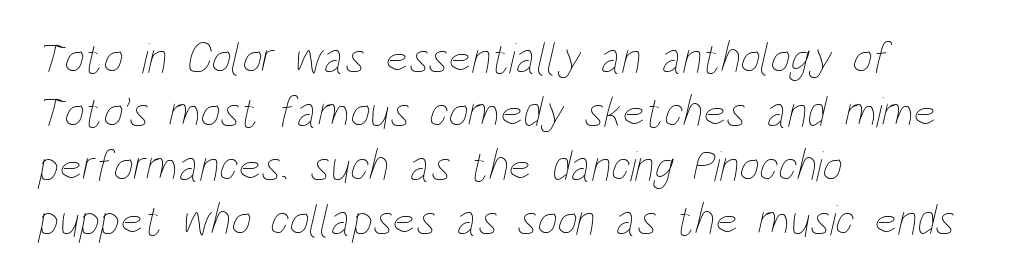
Q: Is the text bold? A: No.
Q: Is the text underlined? A: No.
Q: How is the paragraph aligned? A: Left-aligned.
Q: Is the spacing between letters normal or unusually wide? A: Normal.
Q: Width (condensed, normal, or wide)? A: Condensed.
Q: Stroke contrast? A: Low.
Q: x-height? A: Large.
Q: Monospaced? A: No.
